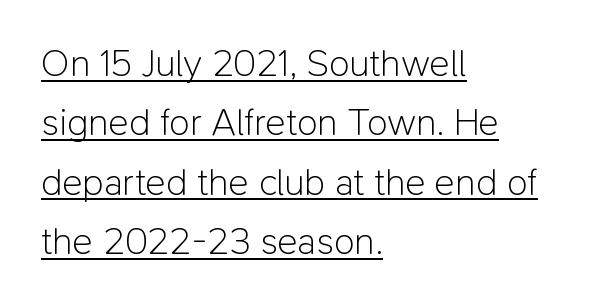
{"serif": "no", "italic": "no", "bold": "no", "weight": "light", "width": "normal", "stroke_contrast": "low", "x_height": "medium", "monospaced": "no", "underline": "yes", "align": "left", "line_spacing": "normal", "line_spacing_ratio": 1.56, "letter_spacing": "normal", "letter_spacing_em": 0.0, "glyph_px": 38}
